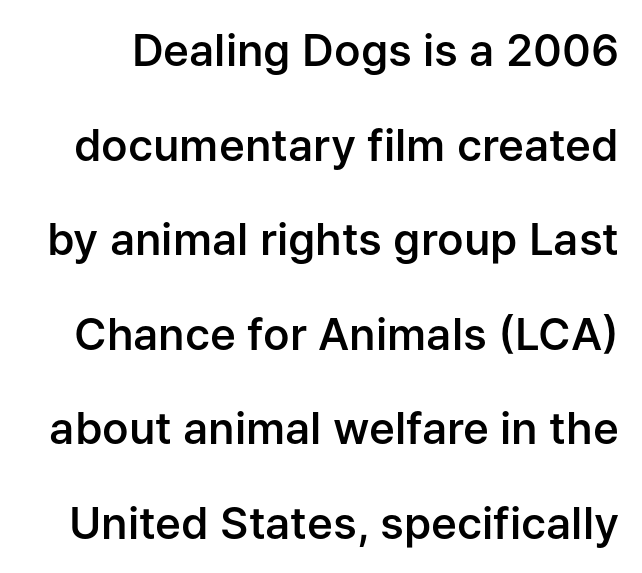
The lettering stays uniformly vertical, giving the passage a roman look. How heavy is the stroke? Medium-heavy — a semibold, shy of bold. Just letters on the line, the space beneath them empty. Tracking here is standard; glyphs follow each other at the usual distance. Each letter keeps its own natural width here, so spacing adapts to shape.
